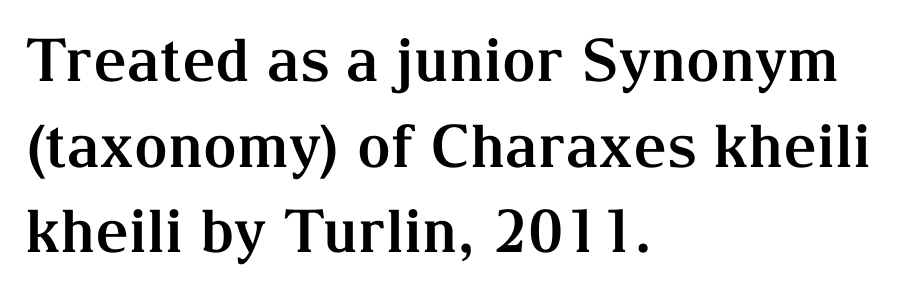
{"serif": "yes", "italic": "no", "bold": "yes", "weight": "bold", "width": "normal", "stroke_contrast": "medium", "x_height": "medium", "monospaced": "no", "underline": "no", "align": "left", "line_spacing": "normal", "line_spacing_ratio": 1.45, "letter_spacing": "normal", "letter_spacing_em": 0.0, "glyph_px": 59}
